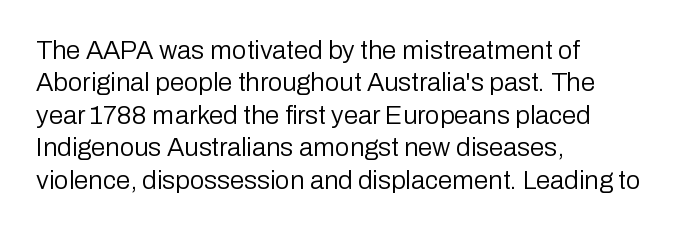
Line spacing here is normal. Nobody touched the tracking dial on this one. Quick note: underline off. Designer's note — italics off, roman on. The lines are quadded left.
